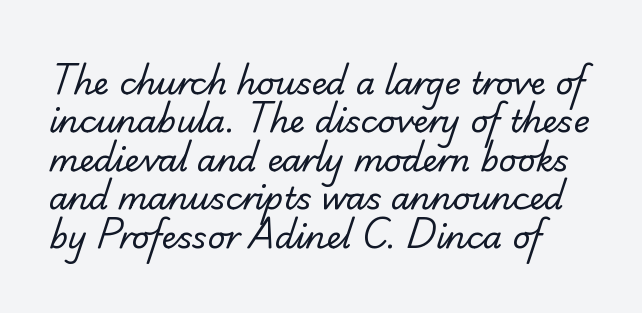
{"serif": "yes", "bold": "no", "weight": "regular", "width": "normal", "stroke_contrast": "low", "x_height": "small", "monospaced": "no", "underline": "no", "line_spacing_ratio": 1.24, "letter_spacing": "normal", "letter_spacing_em": 0.0, "glyph_px": 31}
